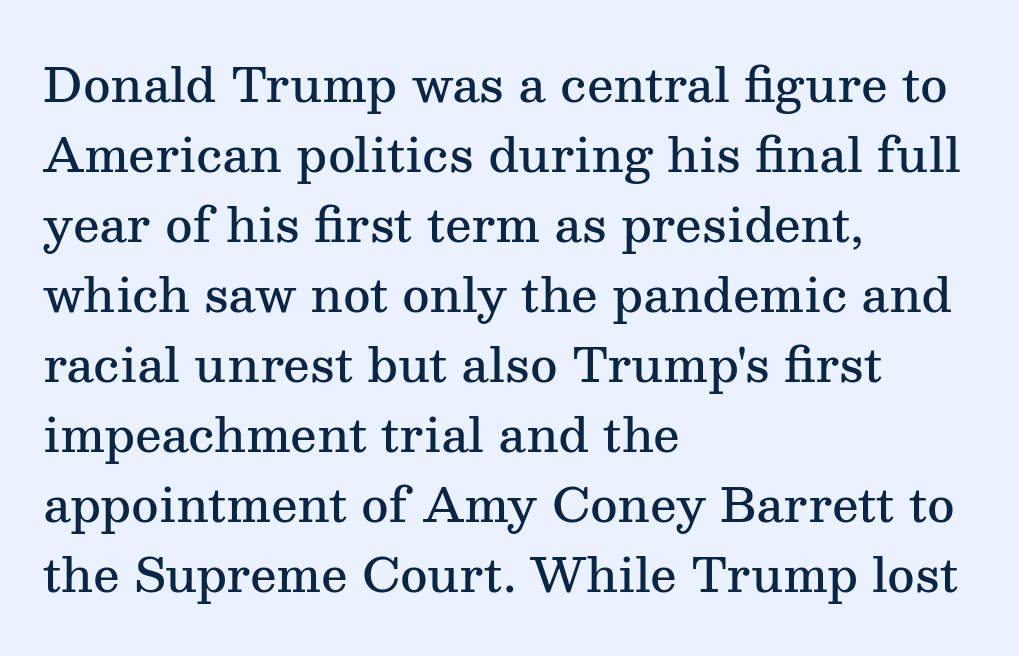
{"serif": "yes", "italic": "no", "bold": "semi", "weight": "semibold", "width": "normal", "stroke_contrast": "medium", "x_height": "medium", "monospaced": "no", "underline": "no", "align": "left", "line_spacing": "normal", "line_spacing_ratio": 1.49, "letter_spacing": "normal", "letter_spacing_em": 0.0, "glyph_px": 47}
